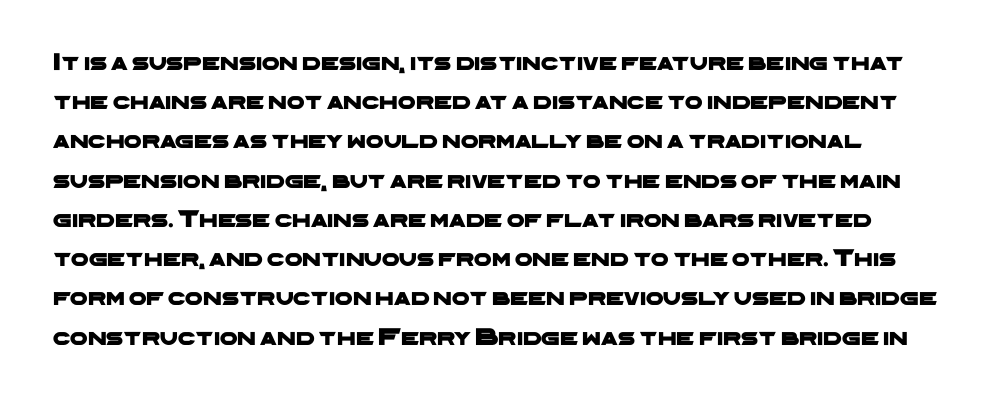
The image shows 25 px text type; set normal line spacing (1.57x), normal letter spacing, not underlined.
